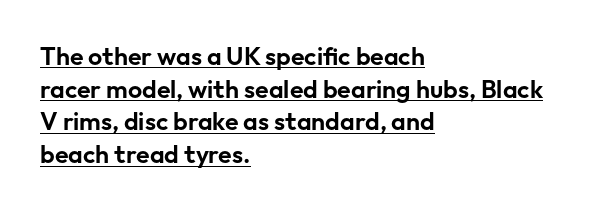
Q: Is the text italic (slanted)? A: No, it is upright.
Q: Is the text underlined? A: Yes.
Q: How is the paragraph aligned? A: Left-aligned.
Q: Is the spacing between letters normal or unusually wide? A: Normal.
Q: Is the spacing between lines tight, normal or loose? A: Normal.
